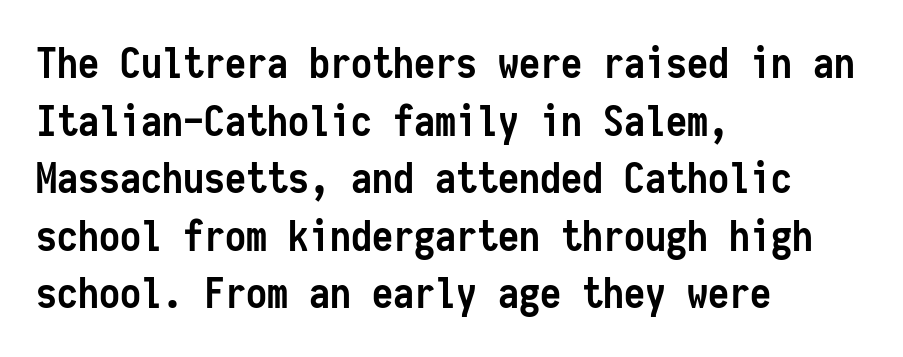
Q: Is the text bold? A: Yes.
Q: Is the text italic (slanted)? A: No, it is upright.
Q: Is the typeface a serif or a sans-serif typeface? A: Sans-serif.
Q: Is the text underlined? A: No.
Q: How is the paragraph aligned? A: Left-aligned.
Q: Is the spacing between letters normal or unusually wide? A: Normal.
Q: Is the spacing between lines tight, normal or loose? A: Normal.
Q: Width (condensed, normal, or wide)? A: Condensed.
Q: Stroke contrast? A: Low.
Q: x-height? A: Medium.
Q: Monospaced? A: Yes.
